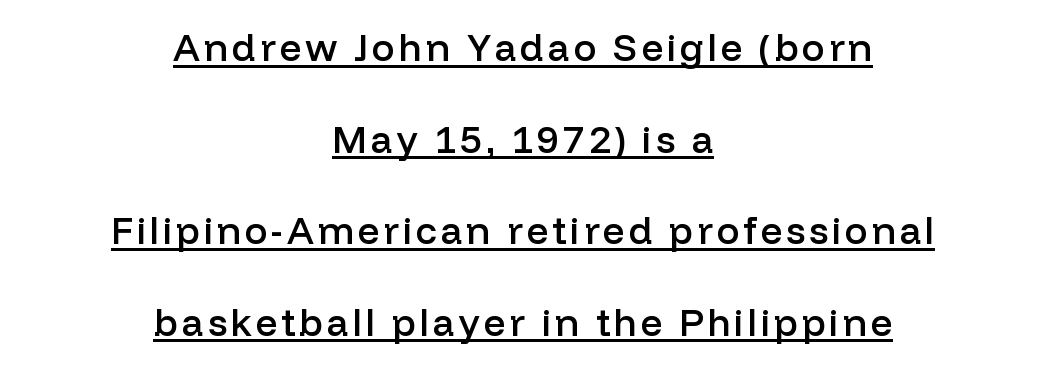
Q: Is the text bold? A: Semi-bold.
Q: Is the text italic (slanted)? A: No, it is upright.
Q: Is the typeface a serif or a sans-serif typeface? A: Sans-serif.
Q: Is the text underlined? A: Yes.
Q: How is the paragraph aligned? A: Centered.
Q: Is the spacing between lines tight, normal or loose? A: Loose.
Q: Width (condensed, normal, or wide)? A: Normal.
Q: Stroke contrast? A: Low.
Q: x-height? A: Medium.
Q: Monospaced? A: No.
